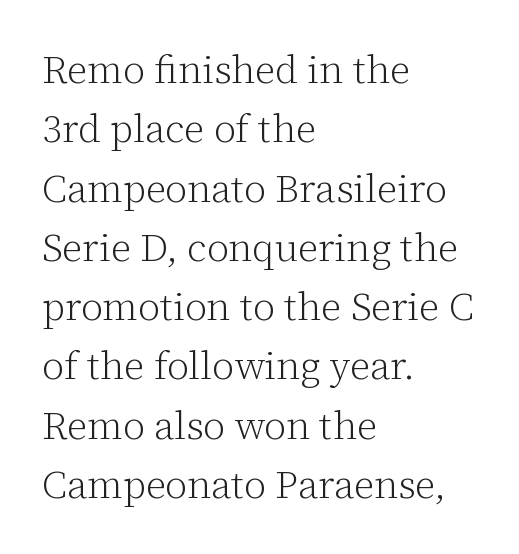
The image shows 39 px light serif type, upright; set left-aligned, normal line spacing (1.52x), normal letter spacing, not underlined; low stroke contrast and a medium x-height.
